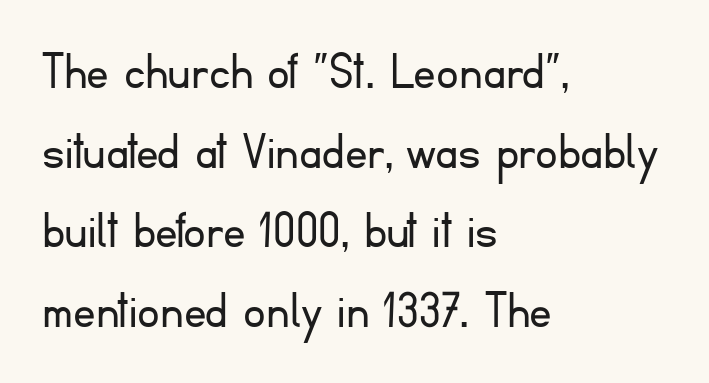
The image shows 56 px light sans-serif type, upright; set left-aligned, normal line spacing (1.42x), normal letter spacing, not underlined; low stroke contrast and a small x-height.
